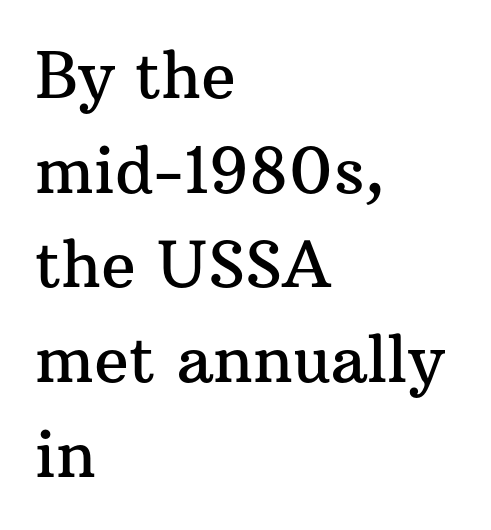
The image shows 64 px serif type, upright; set left-aligned, normal line spacing (1.48x), normal letter spacing, not underlined; medium stroke contrast and a medium x-height.
